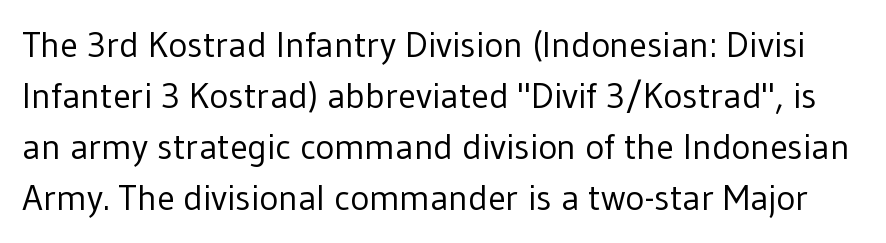
The image shows 36 px regular-weight sans-serif type, upright; set normal line spacing (1.42x), normal letter spacing, not underlined; low stroke contrast and a medium x-height.
